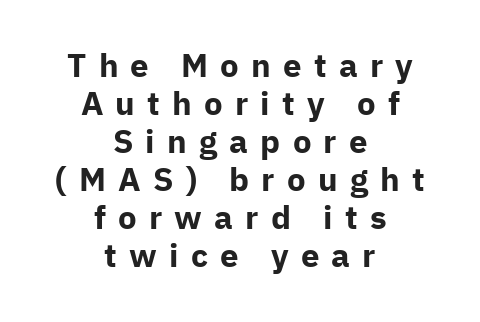
Q: Is the text bold? A: Yes.
Q: Is the text italic (slanted)? A: No, it is upright.
Q: Is the typeface a serif or a sans-serif typeface? A: Sans-serif.
Q: Is the text underlined? A: No.
Q: How is the paragraph aligned? A: Centered.
Q: Is the spacing between letters normal or unusually wide? A: Unusually wide.
Q: Is the spacing between lines tight, normal or loose? A: Tight.
Q: Width (condensed, normal, or wide)? A: Normal.
Q: Stroke contrast? A: Low.
Q: x-height? A: Medium.
Q: Monospaced? A: No.
